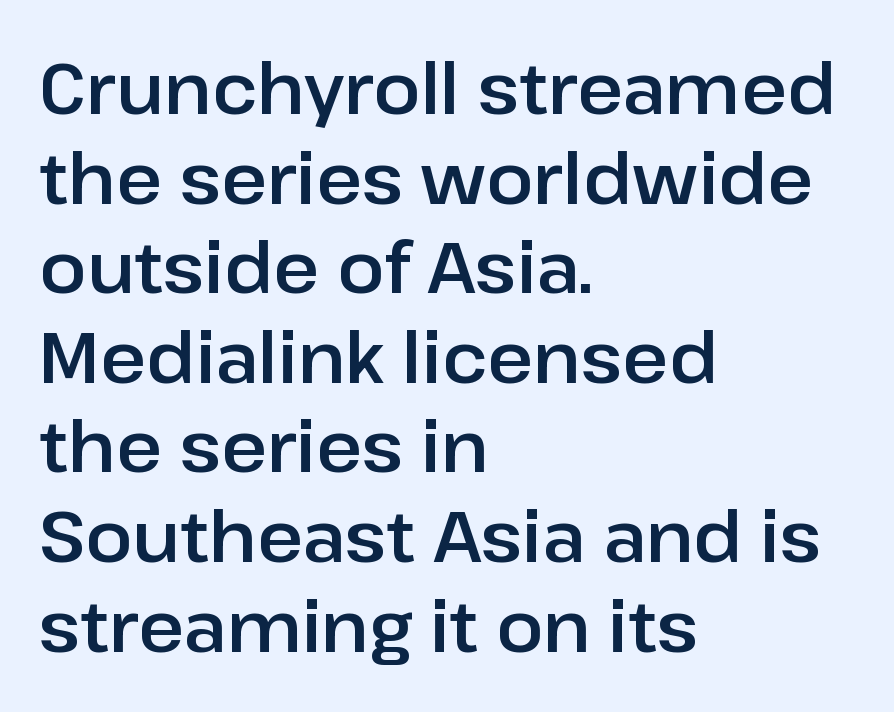
{"serif": "no", "italic": "no", "width": "normal", "stroke_contrast": "low", "x_height": "medium", "monospaced": "no", "underline": "no", "align": "left", "line_spacing": "normal", "line_spacing_ratio": 1.28, "letter_spacing": "normal", "letter_spacing_em": 0.0, "glyph_px": 70}
